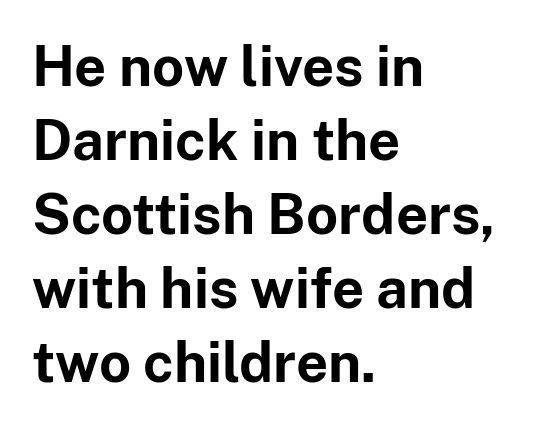
A typesetter would call this proportional, since set widths differ per character. The letters stand straight up with perfectly vertical stems. Type style note: lacks serifs. Just letters on the line, the space beneath them empty.
